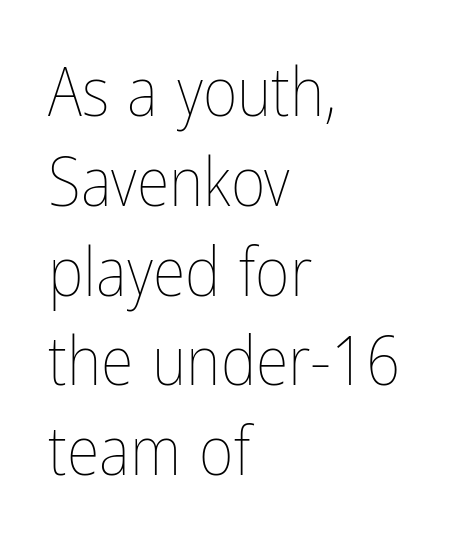
Leftover space on each line is placed entirely after the last word. The strokes carry an ordinary text weight at most. The passage shown is typed in a proportional face where columns would drift. Ordinary non-slanted type is in use. The space directly below the letters is spotless.
